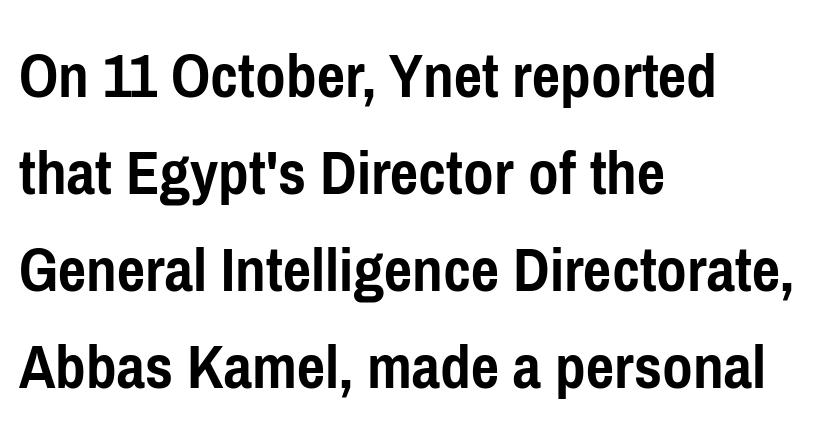
{"serif": "no", "italic": "no", "bold": "yes", "weight": "semibold", "width": "condensed", "stroke_contrast": "low", "x_height": "medium", "monospaced": "no", "underline": "no", "align": "left", "line_spacing": "normal", "line_spacing_ratio": 1.45, "letter_spacing": "normal", "letter_spacing_em": 0.0, "glyph_px": 67}
